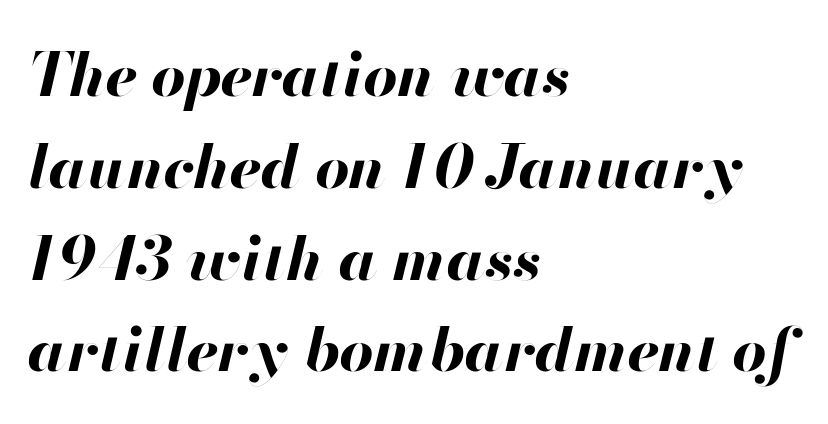
Evenly set lines give the paragraph a standard silhouette. Spacing between characters is what you'd get straight out of the box. The passage shown is emphatically bold. Is the type slanted? Yes — the strokes lean at a clear angle. Teacher's note: observe the even left margin — that is flush-left alignment.
